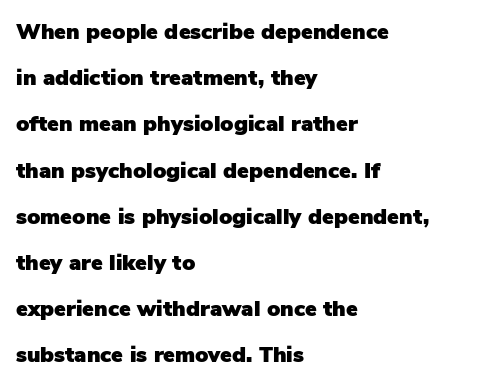
Widely set lines give the paragraph a tall, airy silhouette. Is the letter spacing exaggerated? No — it looks like the ordinary default. The axis of the letterforms is exactly vertical. The ragged edge is on the right, which tells us the setting is flush left. Descenders hang freely into open space.
